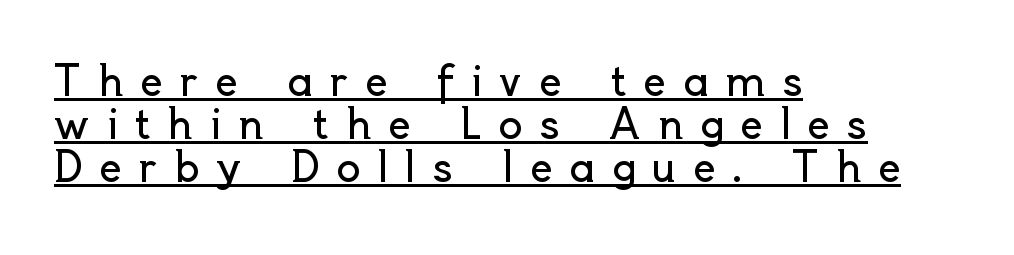
Q: Is the text bold? A: No.
Q: Is the text italic (slanted)? A: No, it is upright.
Q: Is the typeface a serif or a sans-serif typeface? A: Sans-serif.
Q: Is the text underlined? A: Yes.
Q: How is the paragraph aligned? A: Left-aligned.
Q: Is the spacing between letters normal or unusually wide? A: Unusually wide.
Q: Is the spacing between lines tight, normal or loose? A: Tight.
Q: Width (condensed, normal, or wide)? A: Normal.
Q: x-height? A: Small.
Q: Monospaced? A: No.
